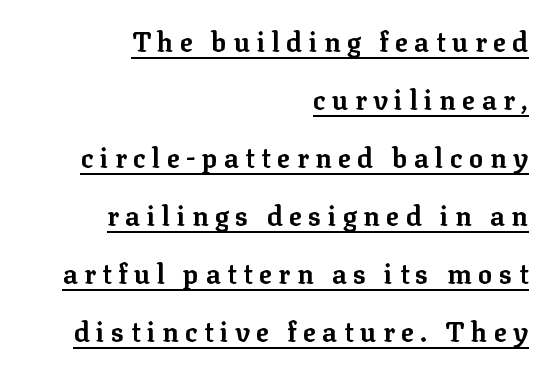
The axis of the letterforms is exactly vertical. Underlined type. Weight check: bold — yes, fully. The leading is generous, giving the passage an open texture.
